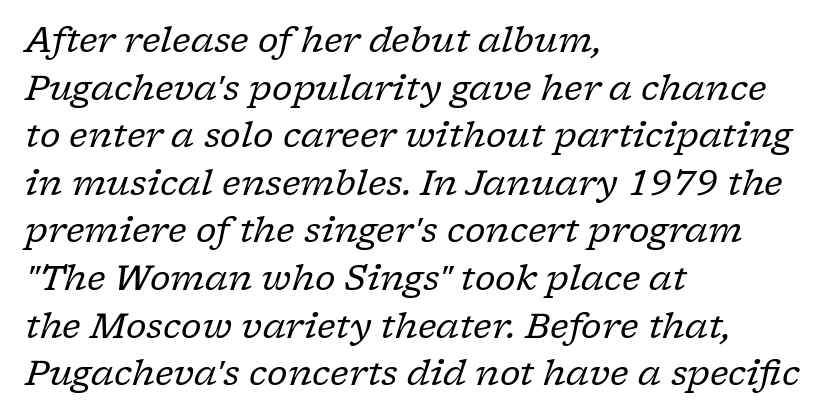
The gap between lines stays unmarked. The passage shown is not bold in any degree. Little horizontal feet cap the strokes, marking this as serif type. Leading: standard. Is the block centered? No — it sits flush against the left margin.
